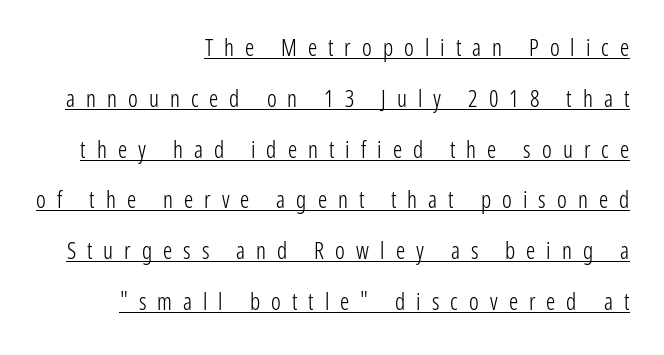
Q: Is the text bold? A: No.
Q: Is the text italic (slanted)? A: No, it is upright.
Q: Is the text underlined? A: Yes.
Q: How is the paragraph aligned? A: Right-aligned.
Q: Is the spacing between letters normal or unusually wide? A: Unusually wide.
Q: Is the spacing between lines tight, normal or loose? A: Loose.
